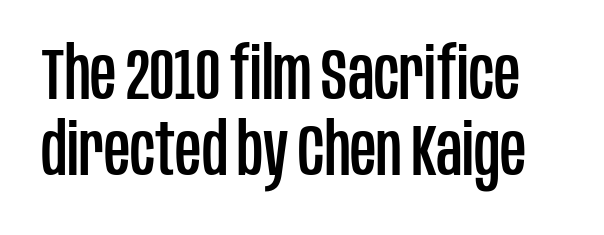
Think of a printed novel: that variable character pitch is what you see here. The strip under each line holds only bare page. The typography opts for an upright posture over an oblique one. How would I describe the line gaps? Narrow and economical. The glyphs in this specimen are sans serif.
